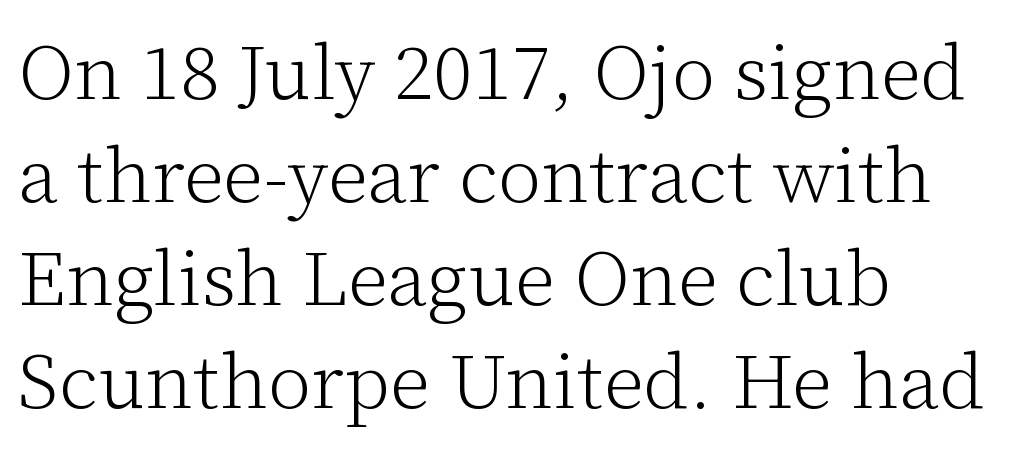
{"serif": "yes", "italic": "no", "bold": "no", "weight": "light", "width": "normal", "stroke_contrast": "low", "x_height": "medium", "monospaced": "no", "underline": "no", "align": "left", "line_spacing": "normal", "line_spacing_ratio": 1.32, "letter_spacing": "normal", "letter_spacing_em": 0.0, "glyph_px": 78}
